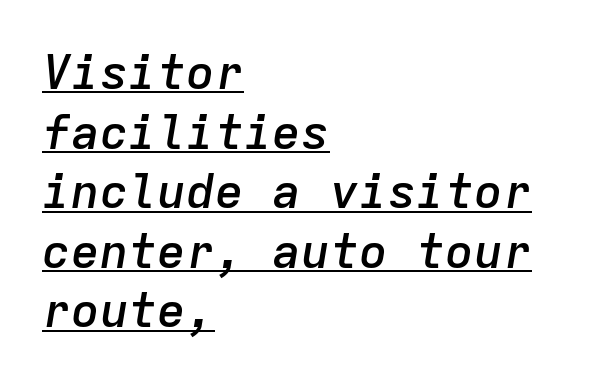
The axis of the letterforms is tilted away from vertical. A bit beefed up — I'd call it semibold rather than bold. You could count columns in this text — the font is strictly monospaced. Short and long lines alike share a common starting point at left.
